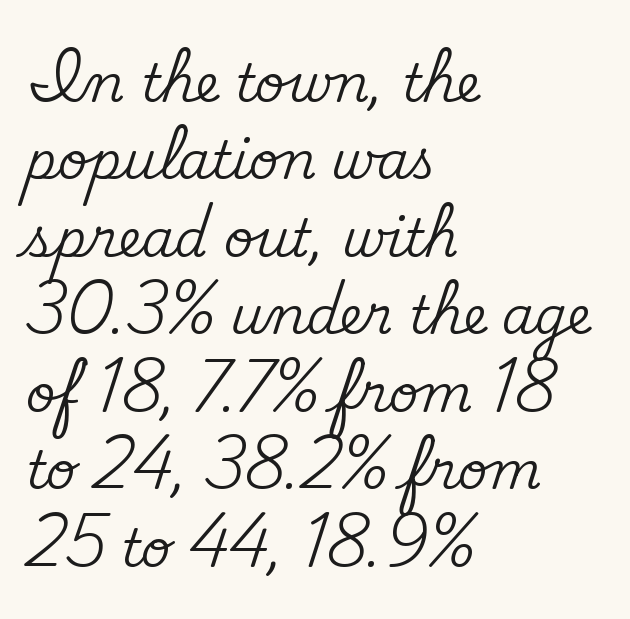
These lines are rendered in a variable-pitch font. Is the letter spacing exaggerated? No — it looks like the ordinary default. Layout note: lines flush left. This rendering features lettering with no underline.
